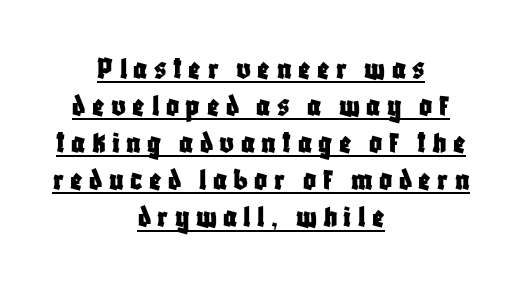
The image shows 32 px condensed sans-serif type, upright; set centered, line spacing 1.16x, unusually wide letter spacing (+0.2 em), underlined; low stroke contrast and a large x-height.
